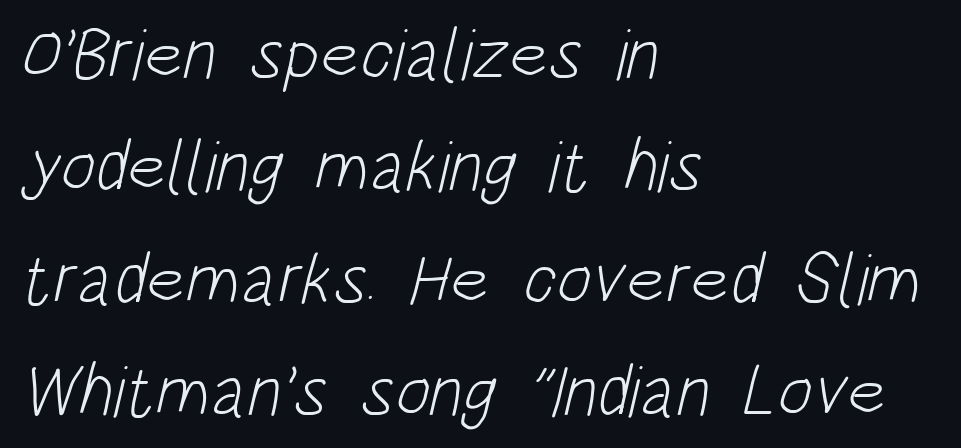
Classification — sans serif. All the whitespace from short lines collects on the right. Varying glyph widths throughout — classic text-font behaviour. Any mark beneath the type? The region is blank. Summary of vertical rhythm: regular, with standard interline spacing.
